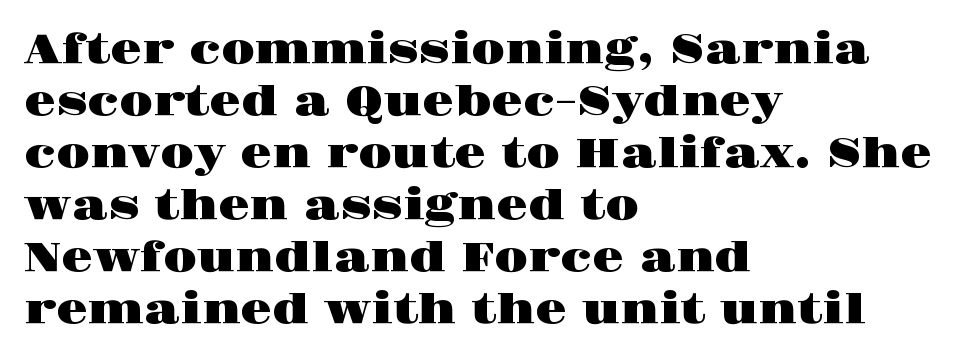
Q: Is the text italic (slanted)? A: No, it is upright.
Q: Is the typeface a serif or a sans-serif typeface? A: Serif.
Q: Is the text underlined? A: No.
Q: How is the paragraph aligned? A: Left-aligned.
Q: Is the spacing between letters normal or unusually wide? A: Normal.
Q: Is the spacing between lines tight, normal or loose? A: Normal.
Q: Width (condensed, normal, or wide)? A: Wide.
Q: Stroke contrast? A: High.
Q: x-height? A: Large.
Q: Monospaced? A: No.
